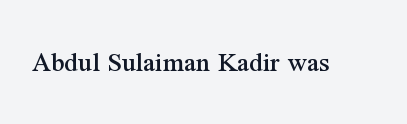
The image shows 29 px serif type, upright; set normal letter spacing, not underlined; medium stroke contrast and a medium x-height.
